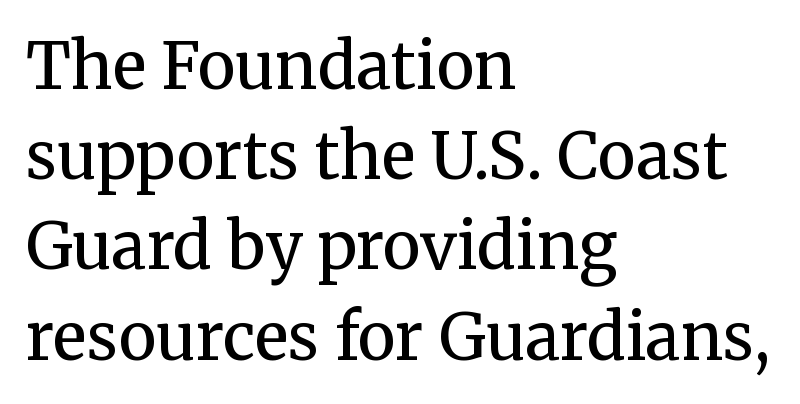
The image shows 64 px regular-weight serif type, upright; set left-aligned, normal line spacing (1.41x), normal letter spacing, not underlined; medium stroke contrast and a medium x-height.
